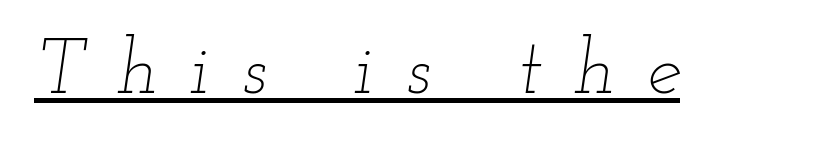
The image shows 78 px thin, wide type, italic (leaning right); set unusually wide letter spacing (+0.41 em), underlined; low stroke contrast and a small x-height.
